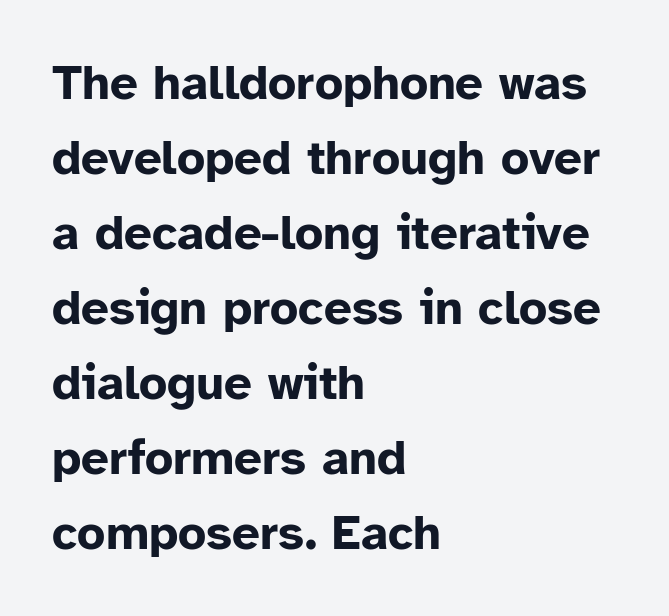
The image shows 49 px bold sans-serif type, upright; set left-aligned, normal line spacing (1.53x), normal letter spacing, not underlined; low stroke contrast and a medium x-height.
